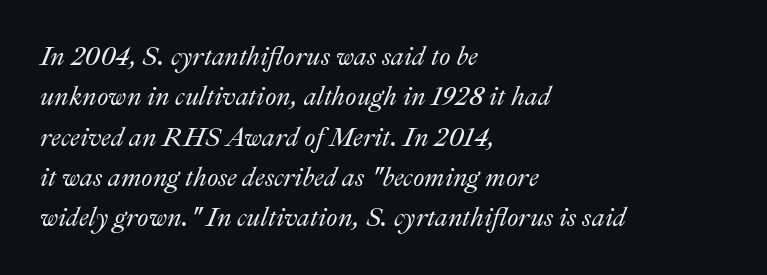
The image shows 26 px text type, italic (leaning right); set left-aligned, normal line spacing (1.55x), normal letter spacing, not underlined.
